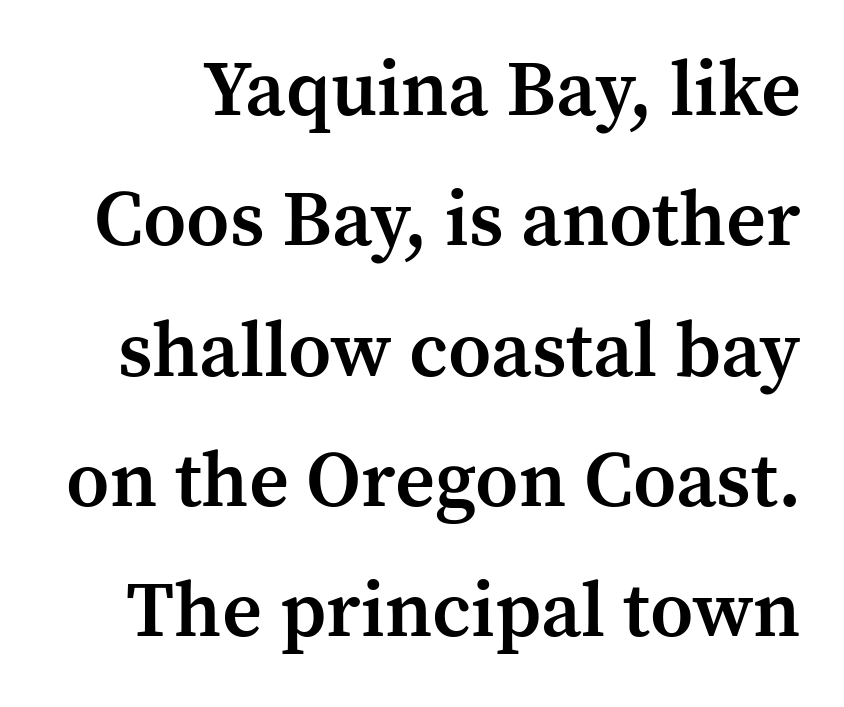
Q: Is the text bold? A: Semi-bold.
Q: Is the text italic (slanted)? A: No, it is upright.
Q: Is the typeface a serif or a sans-serif typeface? A: Serif.
Q: Is the text underlined? A: No.
Q: Is the spacing between letters normal or unusually wide? A: Normal.
Q: Is the spacing between lines tight, normal or loose? A: Normal.
Q: Width (condensed, normal, or wide)? A: Normal.
Q: Stroke contrast? A: Medium.
Q: x-height? A: Medium.
Q: Monospaced? A: No.
